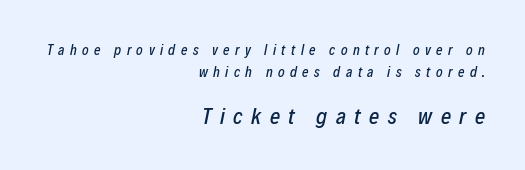
Style check: oblique. Leftover space on each line is placed entirely before the opening word. A typesetter would call this leading conventional body-copy spacing. The space beneath each line is pristine and unruled. Is the lower block the larger one? Yes — the lower block carries the bigger type. Here the glyphs are tracked loosely, breaking word shapes into spaced letters.
